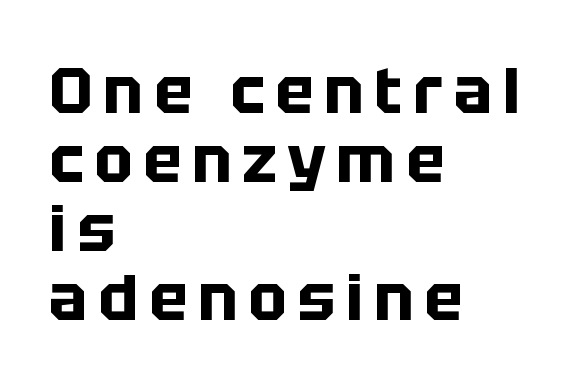
Q: Is the text bold? A: Yes.
Q: Is the text italic (slanted)? A: No, it is upright.
Q: Is the typeface a serif or a sans-serif typeface? A: Sans-serif.
Q: Is the text underlined? A: No.
Q: How is the paragraph aligned? A: Left-aligned.
Q: Is the spacing between lines tight, normal or loose? A: Tight.
Q: Width (condensed, normal, or wide)? A: Normal.
Q: Stroke contrast? A: Low.
Q: x-height? A: Large.
Q: Monospaced? A: No.
